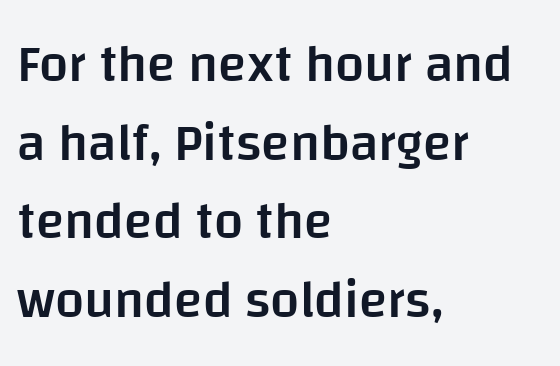
The lines sit at an ordinary, default distance from one another. Each letter's strokes conclude bluntly, with no projecting serifs. A student would call this left alignment; a typographer would say flush left, rag right. The font's upright variant was chosen for this text. The letterforms sit shoulder to shoulder at normal distance. Each letter keeps its own natural width here, so spacing adapts to shape.
